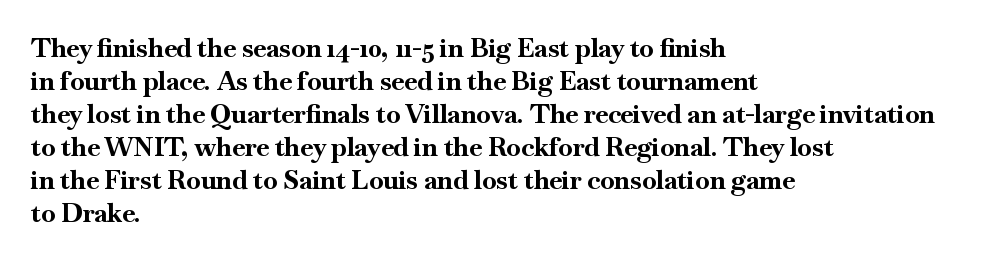
{"italic": "no", "bold": "yes", "underline": "no", "align": "left", "line_spacing": "normal", "line_spacing_ratio": 1.27, "letter_spacing": "normal", "letter_spacing_em": 0.0, "glyph_px": 26}
